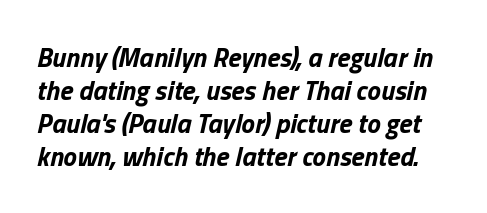
Q: Is the text bold? A: Yes.
Q: Is the text italic (slanted)? A: Yes, it leans right by about 13 degrees.
Q: Is the text underlined? A: No.
Q: Is the spacing between letters normal or unusually wide? A: Normal.
